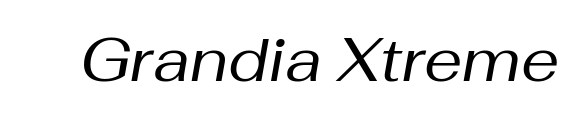
{"italic": "yes", "lean": "right", "slant_degrees": 10, "bold": "no", "weight": "regular", "width": "normal", "stroke_contrast": "medium", "x_height": "medium", "monospaced": "no", "underline": "no", "letter_spacing": "normal", "letter_spacing_em": 0.0, "glyph_px": 61}
